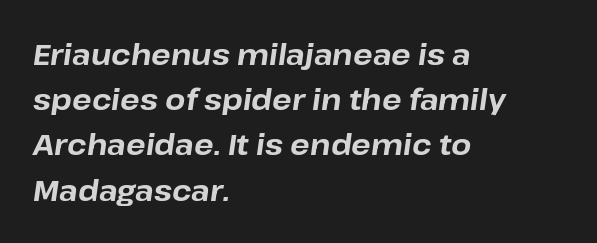
Q: Is the text bold? A: Yes.
Q: Is the text italic (slanted)? A: Yes, it leans right by about 8 degrees.
Q: Is the text underlined? A: No.
Q: How is the paragraph aligned? A: Left-aligned.
Q: Is the spacing between letters normal or unusually wide? A: Normal.
Q: Is the spacing between lines tight, normal or loose? A: Normal.
Q: Width (condensed, normal, or wide)? A: Normal.
Q: Stroke contrast? A: Low.
Q: x-height? A: Medium.
Q: Monospaced? A: No.
